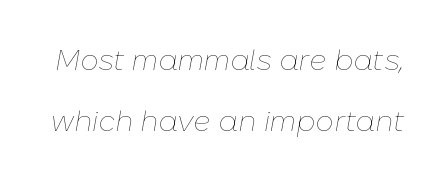
Q: Is the text bold? A: No.
Q: Is the text italic (slanted)? A: Yes, it leans right by about 10 degrees.
Q: Is the text underlined? A: No.
Q: Is the spacing between letters normal or unusually wide? A: Normal.
Q: Is the spacing between lines tight, normal or loose? A: Loose.
Q: Width (condensed, normal, or wide)? A: Normal.
Q: Stroke contrast? A: Low.
Q: x-height? A: Medium.
Q: Monospaced? A: No.
